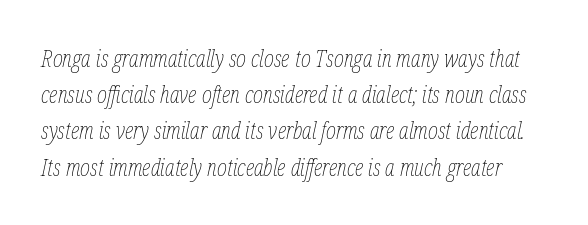
The rendering applies a slant to the glyphs. Here the glyphs are tracked normally, forming tight word shapes. Evenly set lines give the paragraph a standard silhouette. The passage shown is not bold in any degree. Descenders are the only things crossing below the line.
